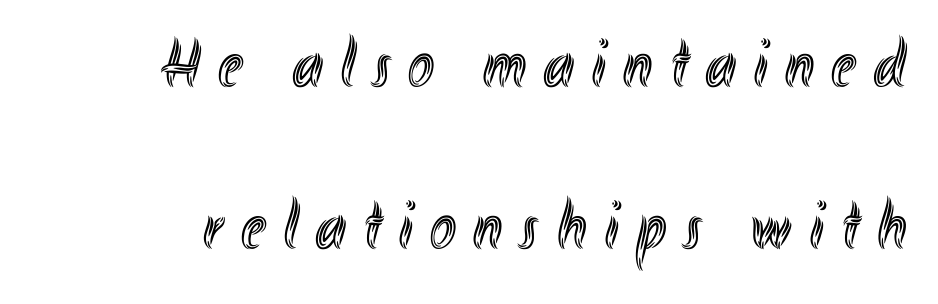
Observe the wide spacing: letters keep a clear distance from each other. The face used here is proportionally spaced, like ordinary book or web type. If you measured baseline to baseline, you'd find a long distance. Honestly, there is no underline to notice here at all.
